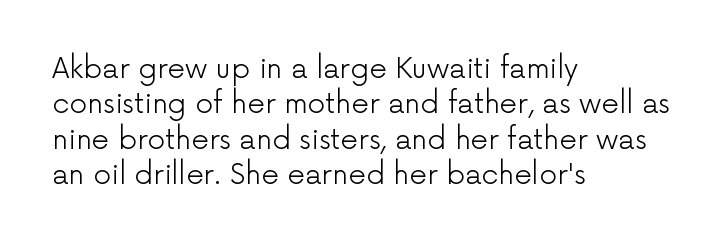
{"serif": "no", "italic": "no", "bold": "no", "weight": "light", "width": "normal", "stroke_contrast": "low", "x_height": "medium", "monospaced": "no", "underline": "no", "align": "left", "line_spacing": "normal", "line_spacing_ratio": 1.26, "letter_spacing": "normal", "letter_spacing_em": 0.0, "glyph_px": 28}
